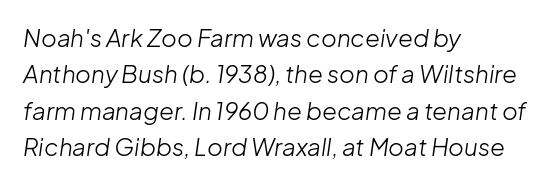
Q: Is the text bold? A: No.
Q: Is the text italic (slanted)? A: Yes, it leans right by about 8 degrees.
Q: Is the text underlined? A: No.
Q: How is the paragraph aligned? A: Left-aligned.
Q: Is the spacing between letters normal or unusually wide? A: Normal.
Q: Is the spacing between lines tight, normal or loose? A: Normal.
